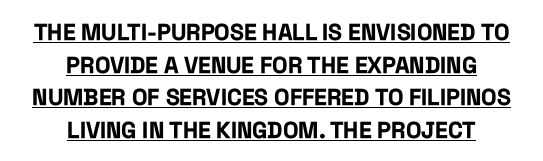
{"italic": "no", "bold": "yes", "underline": "yes", "align": "center", "line_spacing": "normal", "line_spacing_ratio": 1.42, "letter_spacing": "normal", "letter_spacing_em": 0.0, "glyph_px": 23}
